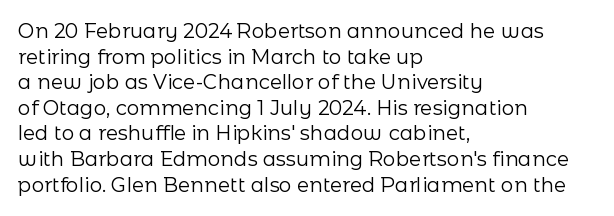
Q: Is the text bold? A: No.
Q: Is the text italic (slanted)? A: No, it is upright.
Q: Is the text underlined? A: No.
Q: How is the paragraph aligned? A: Left-aligned.
Q: Is the spacing between letters normal or unusually wide? A: Normal.
Q: Is the spacing between lines tight, normal or loose? A: Normal.
